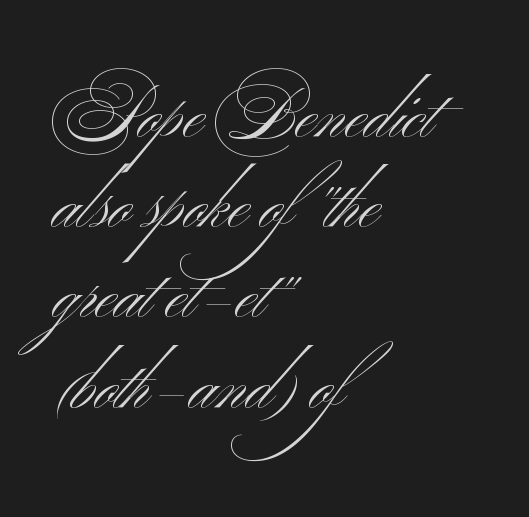
Observe the ordinary spacing: letters are neighbours, not strangers. No letter is thick-stroked: the sample isn't bold. Check where the strokes stop: nothing finishes them off — pure sans. Where is the straight margin? On the left.
